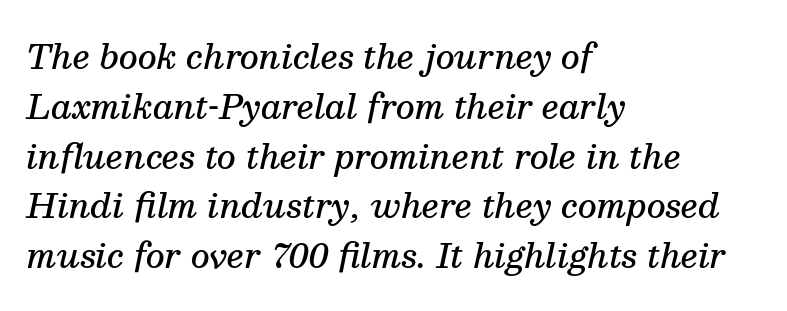
Q: Is the text bold? A: Semi-bold.
Q: Is the text italic (slanted)? A: Yes, it leans right by about 13 degrees.
Q: Is the typeface a serif or a sans-serif typeface? A: Serif.
Q: Is the text underlined? A: No.
Q: How is the paragraph aligned? A: Left-aligned.
Q: Is the spacing between letters normal or unusually wide? A: Normal.
Q: Is the spacing between lines tight, normal or loose? A: Normal.
Q: Width (condensed, normal, or wide)? A: Normal.
Q: Stroke contrast? A: Medium.
Q: x-height? A: Medium.
Q: Monospaced? A: No.
